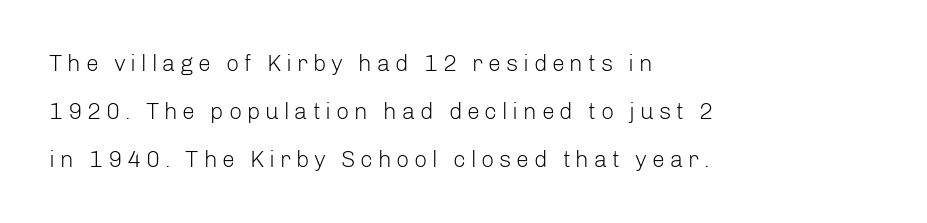
The image shows 23 px text type, upright; set left-aligned, loose line spacing (2.09x), unusually wide letter spacing (+0.21 em), not underlined.
